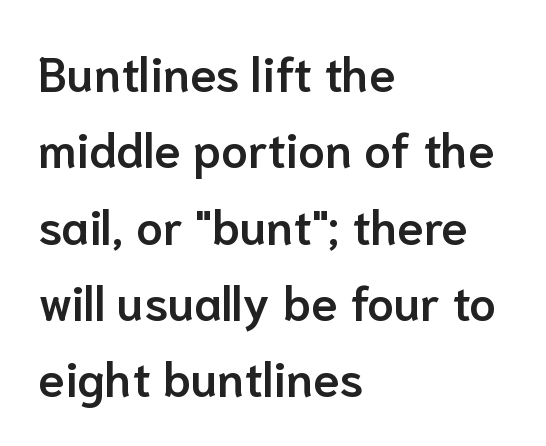
The image shows 48 px semibold sans-serif type, upright; set left-aligned, normal line spacing (1.59x), normal letter spacing, not underlined; low stroke contrast and a medium x-height.
